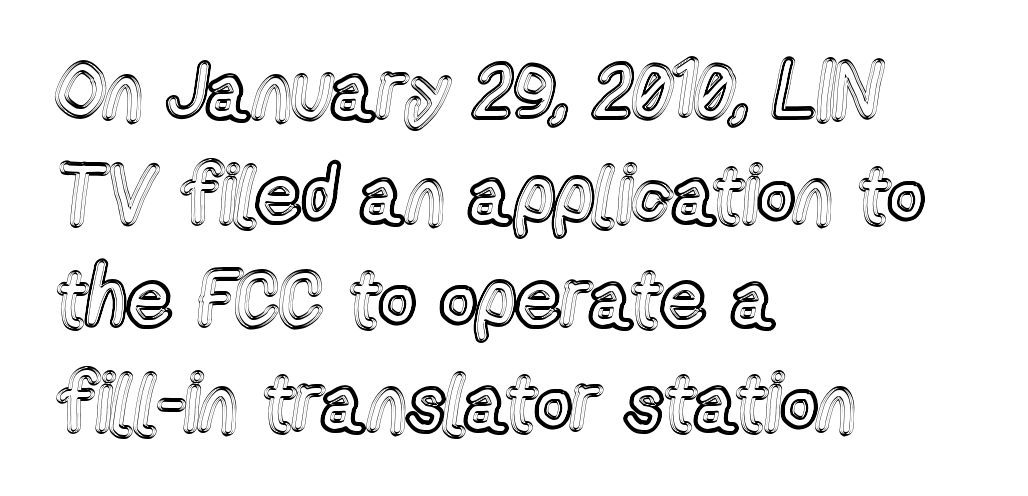
{"width": "condensed", "x_height": "medium", "monospaced": "no", "underline": "no", "align": "left", "line_spacing": "normal", "line_spacing_ratio": 1.3, "letter_spacing": "normal", "letter_spacing_em": 0.0, "glyph_px": 80}
